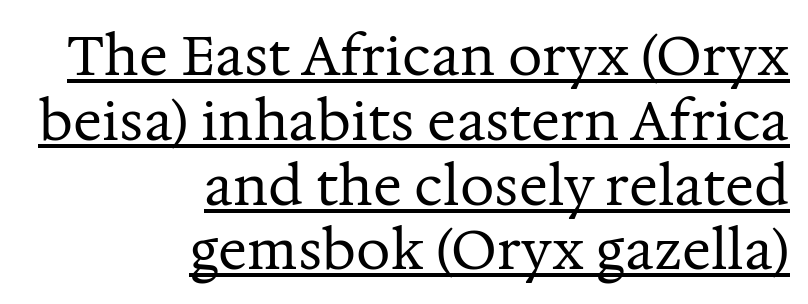
Q: Is the text bold? A: No.
Q: Is the text italic (slanted)? A: No, it is upright.
Q: Is the typeface a serif or a sans-serif typeface? A: Serif.
Q: Is the text underlined? A: Yes.
Q: How is the paragraph aligned? A: Right-aligned.
Q: Is the spacing between letters normal or unusually wide? A: Normal.
Q: Width (condensed, normal, or wide)? A: Normal.
Q: Stroke contrast? A: Medium.
Q: x-height? A: Medium.
Q: Monospaced? A: No.
